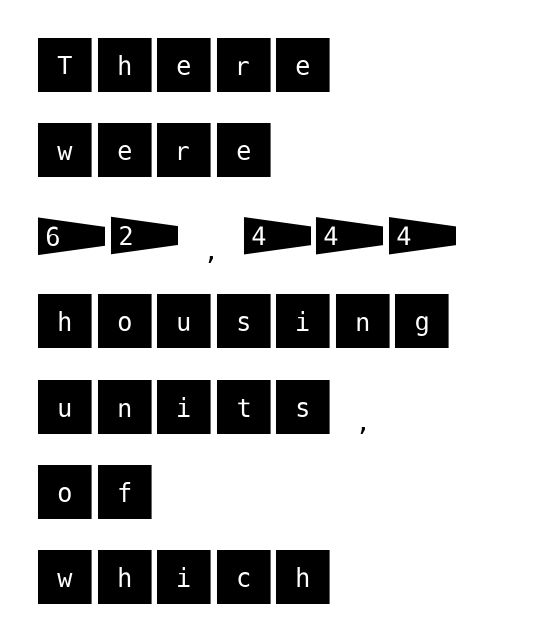
The image shows 61 px sans-serif type, upright; set left-aligned, normal line spacing (1.4x), normal letter spacing, not underlined; medium stroke contrast and a large x-height.
